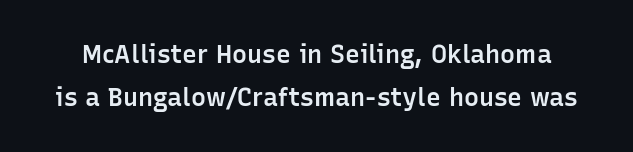
{"italic": "no", "bold": "semi", "underline": "no", "line_spacing_ratio": 1.72, "letter_spacing": "normal", "letter_spacing_em": 0.0, "glyph_px": 25}
